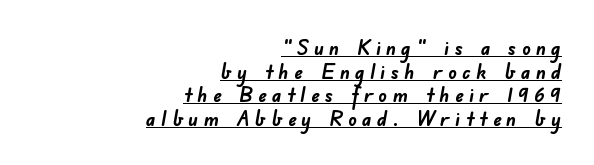
The image shows 21 px bold type; set right-aligned, tight line spacing (1.12x), unusually wide letter spacing (+0.25 em), underlined.
